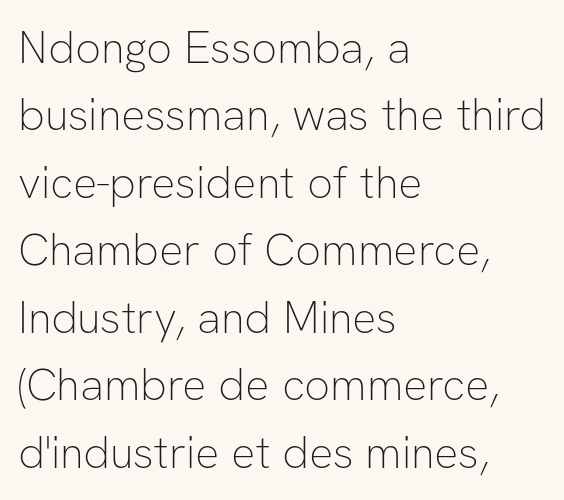
The image shows 45 px thin sans-serif type, upright; set left-aligned, normal line spacing (1.5x), normal letter spacing, not underlined; low stroke contrast and a medium x-height.
